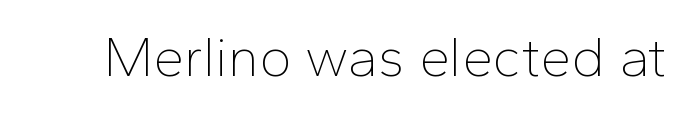
Q: Is the text bold? A: No.
Q: Is the text italic (slanted)? A: No, it is upright.
Q: Is the typeface a serif or a sans-serif typeface? A: Sans-serif.
Q: Is the text underlined? A: No.
Q: Is the spacing between letters normal or unusually wide? A: Normal.
Q: Width (condensed, normal, or wide)? A: Normal.
Q: Stroke contrast? A: Low.
Q: x-height? A: Medium.
Q: Monospaced? A: No.
